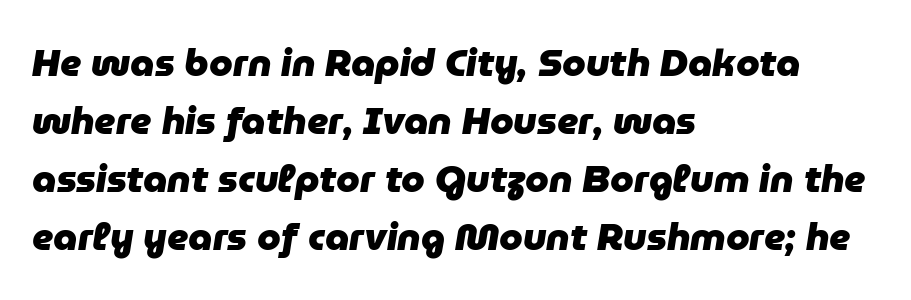
Underline: absent. Evenly set lines give the paragraph a standard silhouette. This sample uses an oblique cut, with every glyph tilted off the vertical. The rendering anchors every line to the left-hand side. Tracking value appears to be zero — textbook default spacing. You could not count columns in this text — the font is proportionally spaced.
